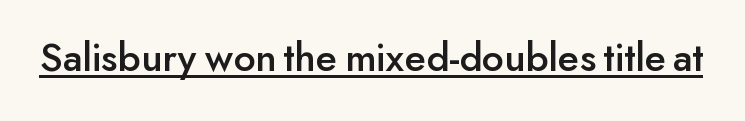
{"serif": "no", "italic": "no", "width": "normal", "stroke_contrast": "low", "x_height": "small", "monospaced": "no", "underline": "yes", "letter_spacing": "normal", "letter_spacing_em": 0.0, "glyph_px": 42}
